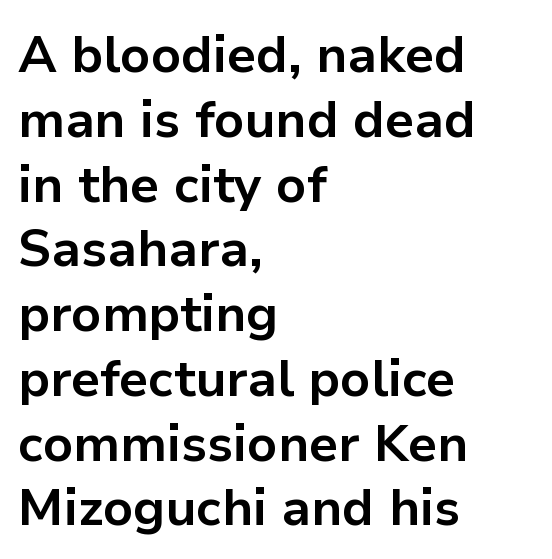
{"serif": "no", "italic": "no", "bold": "yes", "weight": "bold", "width": "normal", "stroke_contrast": "low", "x_height": "medium", "monospaced": "no", "underline": "no", "align": "left", "line_spacing": "normal", "line_spacing_ratio": 1.27, "letter_spacing": "normal", "letter_spacing_em": 0.0, "glyph_px": 51}
